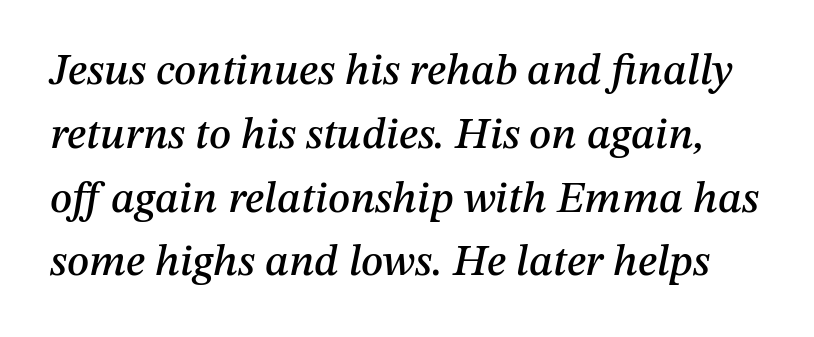
{"italic": "yes", "lean": "right", "slant_degrees": 12, "width": "normal", "stroke_contrast": "medium", "x_height": "medium", "monospaced": "no", "underline": "no", "line_spacing": "normal", "line_spacing_ratio": 1.45, "letter_spacing": "normal", "letter_spacing_em": 0.0, "glyph_px": 44}
